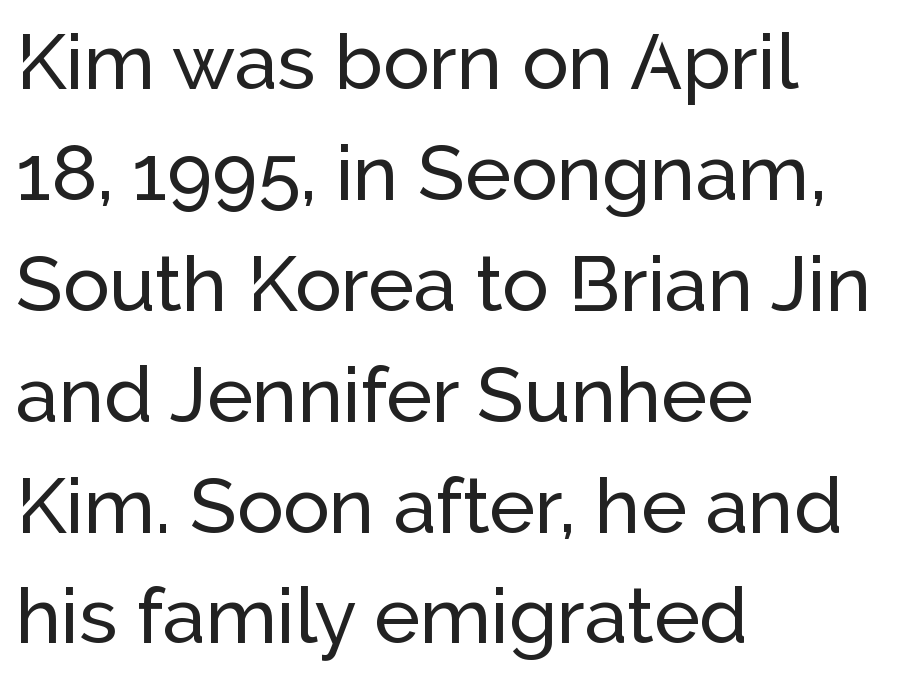
Q: Is the text italic (slanted)? A: No, it is upright.
Q: Is the typeface a serif or a sans-serif typeface? A: Sans-serif.
Q: Is the text underlined? A: No.
Q: How is the paragraph aligned? A: Left-aligned.
Q: Is the spacing between letters normal or unusually wide? A: Normal.
Q: Is the spacing between lines tight, normal or loose? A: Normal.
Q: Width (condensed, normal, or wide)? A: Normal.
Q: Stroke contrast? A: Low.
Q: x-height? A: Medium.
Q: Monospaced? A: No.
